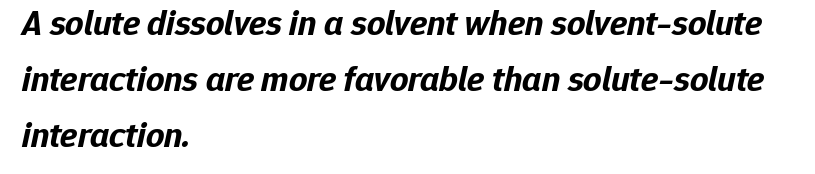
Q: Is the text bold? A: Yes.
Q: Is the text italic (slanted)? A: Yes, it leans right by about 12 degrees.
Q: Is the text underlined? A: No.
Q: How is the paragraph aligned? A: Left-aligned.
Q: Is the spacing between letters normal or unusually wide? A: Normal.
Q: Is the spacing between lines tight, normal or loose? A: Normal.
Q: Width (condensed, normal, or wide)? A: Normal.
Q: Stroke contrast? A: Low.
Q: x-height? A: Medium.
Q: Monospaced? A: No.
